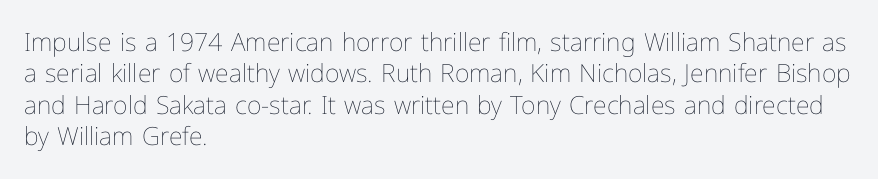
{"italic": "no", "bold": "no", "underline": "no", "align": "left", "line_spacing": "normal", "line_spacing_ratio": 1.26, "letter_spacing": "normal", "letter_spacing_em": 0.0, "glyph_px": 25}
